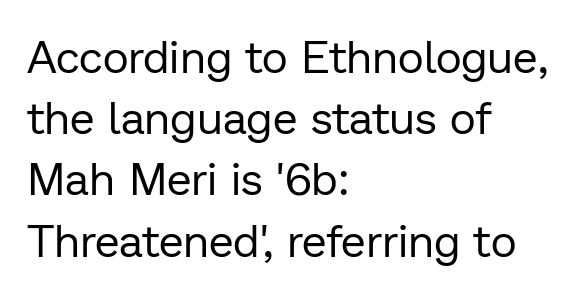
Q: Is the text bold? A: No.
Q: Is the text italic (slanted)? A: No, it is upright.
Q: Is the typeface a serif or a sans-serif typeface? A: Sans-serif.
Q: Is the text underlined? A: No.
Q: How is the paragraph aligned? A: Left-aligned.
Q: Is the spacing between letters normal or unusually wide? A: Normal.
Q: Is the spacing between lines tight, normal or loose? A: Normal.
Q: Width (condensed, normal, or wide)? A: Normal.
Q: Stroke contrast? A: Low.
Q: x-height? A: Medium.
Q: Monospaced? A: No.
